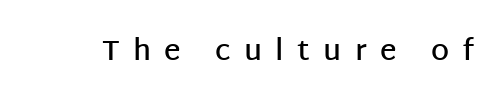
Rule under the text: the space is simply empty. Does extra space separate the letters? Yes, quite a lot of it. Observe the absence of serifs on each vertical stroke in this sample. On the weight axis this lands at semibold, roughly 600.
